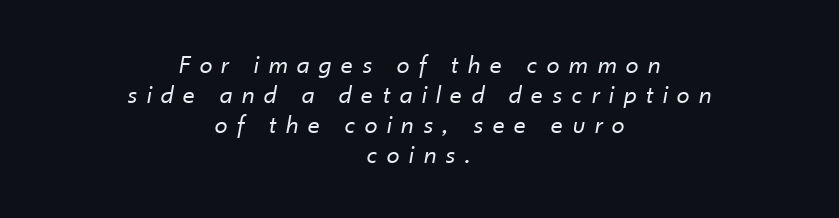
Someone cranked the tracking dial way up on this one. Observe the lean: these are italic letterforms. Type without underlining. Layout note: lines centered.
